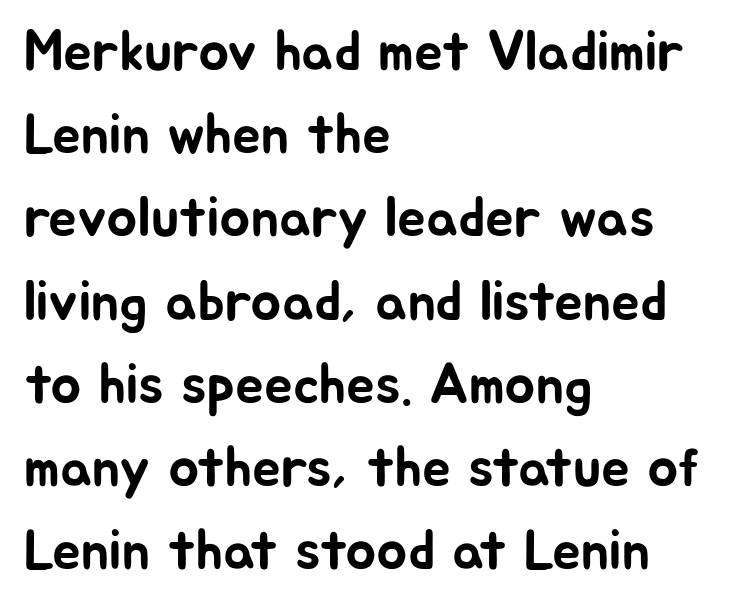
{"serif": "no", "italic": "no", "width": "normal", "stroke_contrast": "low", "x_height": "medium", "monospaced": "no", "underline": "no", "align": "left", "line_spacing": "normal", "line_spacing_ratio": 1.46, "letter_spacing": "normal", "letter_spacing_em": 0.0, "glyph_px": 57}
